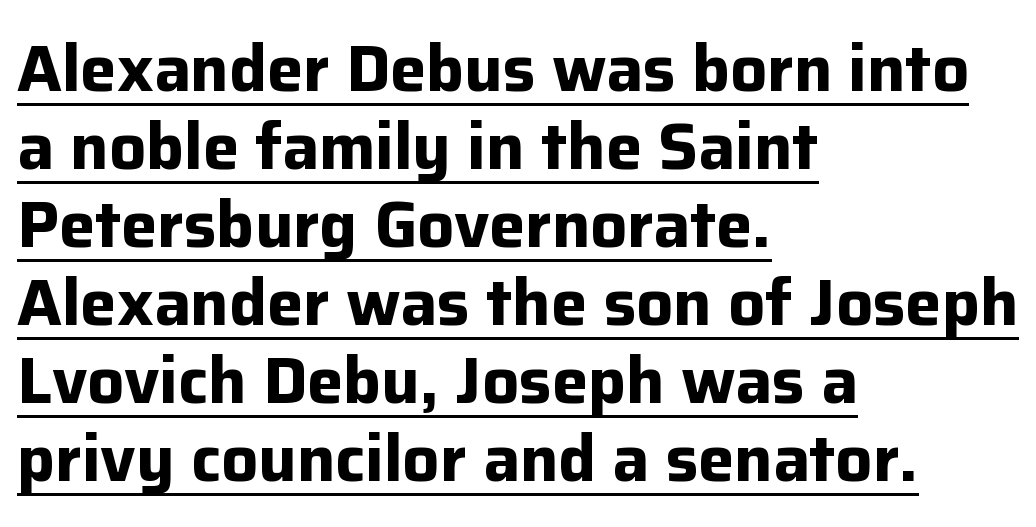
Plenty of ink on the page — the face is bold. Is this a fixed-width face? No — the glyphs have proportional, varying widths. The words here are underlined. The passage is arranged the way most books set body copy — flush left.
